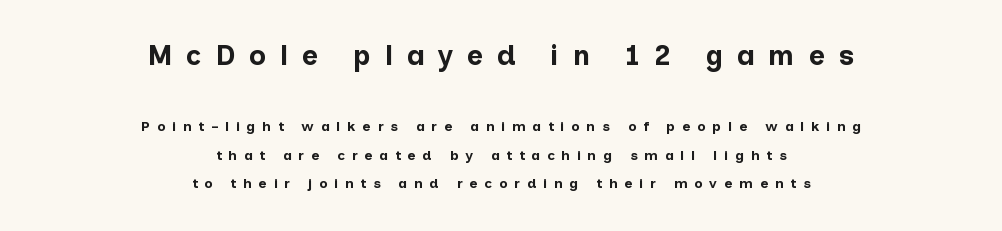
The image shows 28 px bold sans-serif type, upright; set centered, loose line spacing (2.03x), unusually wide letter spacing (+0.49 em), not underlined; the first (top) block is 2.0x larger; low stroke contrast and a medium x-height.
